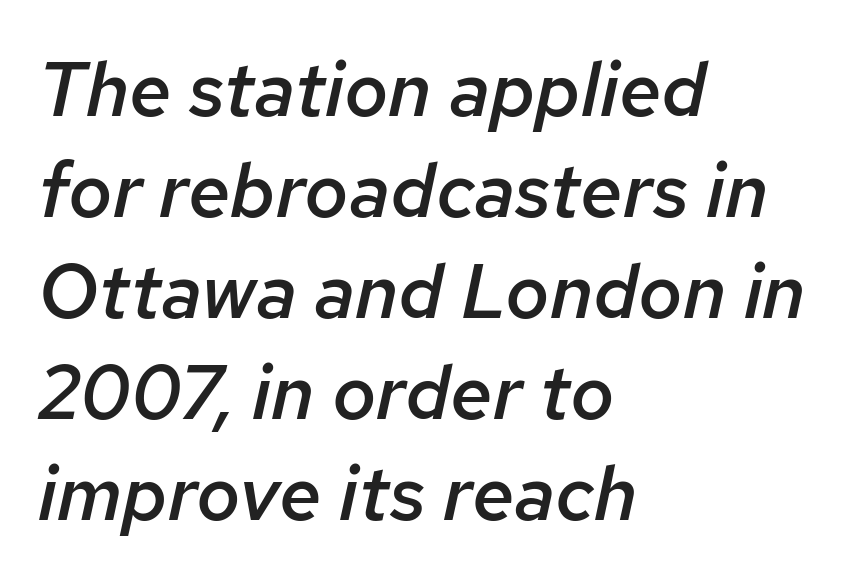
If you drew a line through each stem, it would be angled. Stems and bowls a touch heavier than normal — semibold. Lines of text with bare space underneath. Baseline-to-baseline distance is the conventional proportion of letter height. Think of a printed novel: that variable character pitch is what you see here. Layout note: lines flush left.
